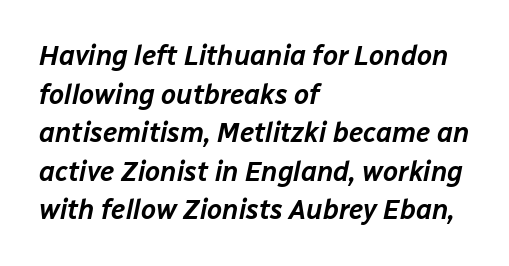
Q: Is the text italic (slanted)? A: Yes, it leans right by about 12 degrees.
Q: Is the text underlined? A: No.
Q: How is the paragraph aligned? A: Left-aligned.
Q: Is the spacing between letters normal or unusually wide? A: Normal.
Q: Is the spacing between lines tight, normal or loose? A: Normal.
